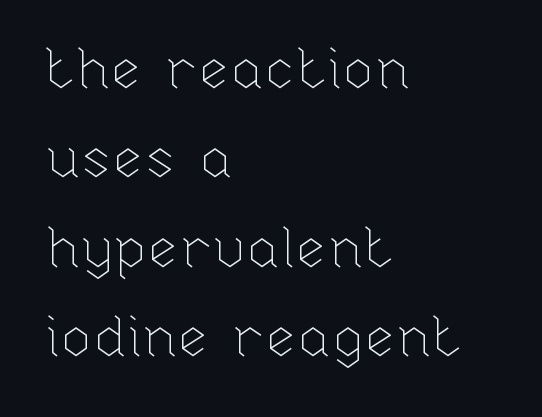
{"italic": "no", "bold": "no", "weight": "thin", "width": "normal", "stroke_contrast": "low", "x_height": "medium", "monospaced": "no", "underline": "no", "align": "left", "line_spacing": "normal", "line_spacing_ratio": 1.57, "letter_spacing": "normal", "letter_spacing_em": 0.0, "glyph_px": 57}
